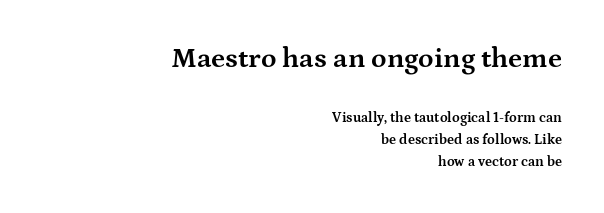
The image shows 28 px bold, wide serif type, upright; set right-aligned, normal line spacing (1.59x), normal letter spacing, not underlined; the first (top) block is 2.0x larger; medium stroke contrast and a medium x-height.
